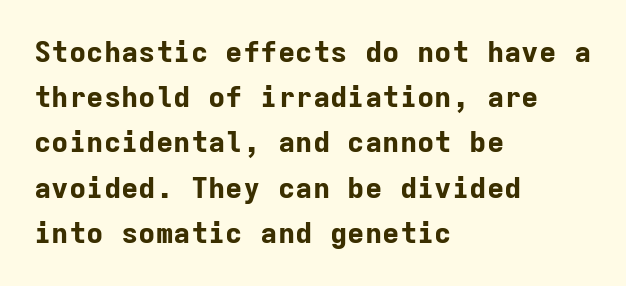
Q: Is the text bold? A: Yes.
Q: Is the text italic (slanted)? A: No, it is upright.
Q: Is the typeface a serif or a sans-serif typeface? A: Sans-serif.
Q: Is the text underlined? A: No.
Q: How is the paragraph aligned? A: Left-aligned.
Q: Is the spacing between letters normal or unusually wide? A: Normal.
Q: Is the spacing between lines tight, normal or loose? A: Normal.
Q: Width (condensed, normal, or wide)? A: Normal.
Q: Stroke contrast? A: Low.
Q: x-height? A: Medium.
Q: Monospaced? A: Yes.
